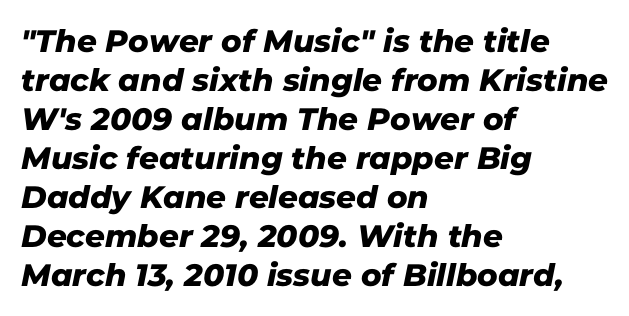
Observe the absence of serifs on each vertical stroke in this sample. The space between consecutive lines is moderate. The lines are quadded left. Rule under the text: the space is simply empty. Here the designer chose a conventional face with non-uniform glyph widths. The letterforms sit shoulder to shoulder at normal distance.
